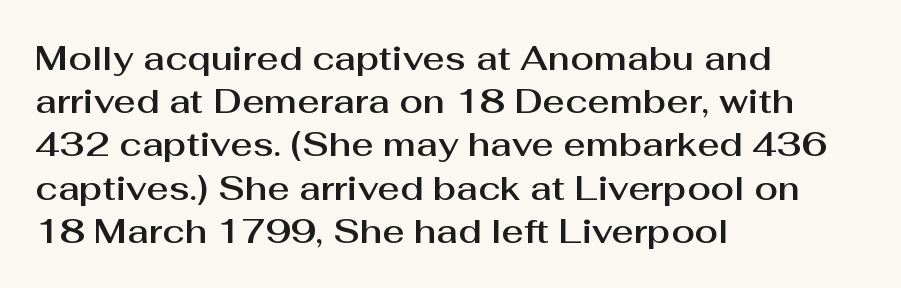
These lines sit exactly where default settings would place them. The baseline area is clear. Character widths vary here, with narrow letters taking less room than wide ones. Notice how the passage keeps a crisp vertical edge on the left only. Honestly, the letter spacing is just normal — you wouldn't notice it.
